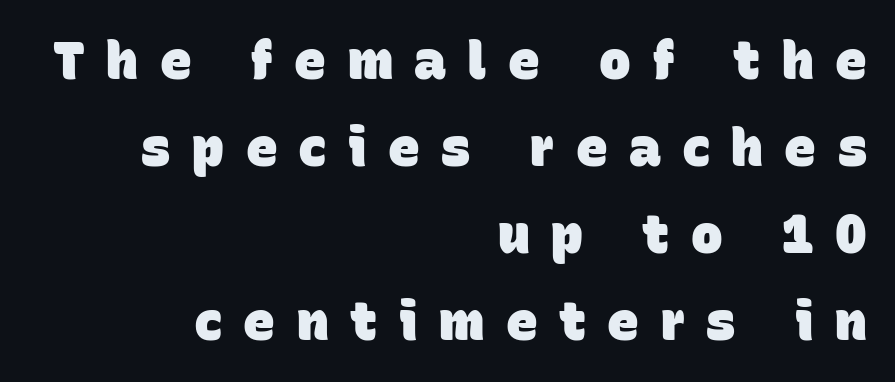
No feet cap the strokes, marking this as sans-serif type. Emphasis by weight is at full strength: bold. The vertical gap from one line to the next is medium. Visually the block forms a straight wall on the right and a jagged coastline on the left. The passage shown is typed in a proportional face where columns would drift.
